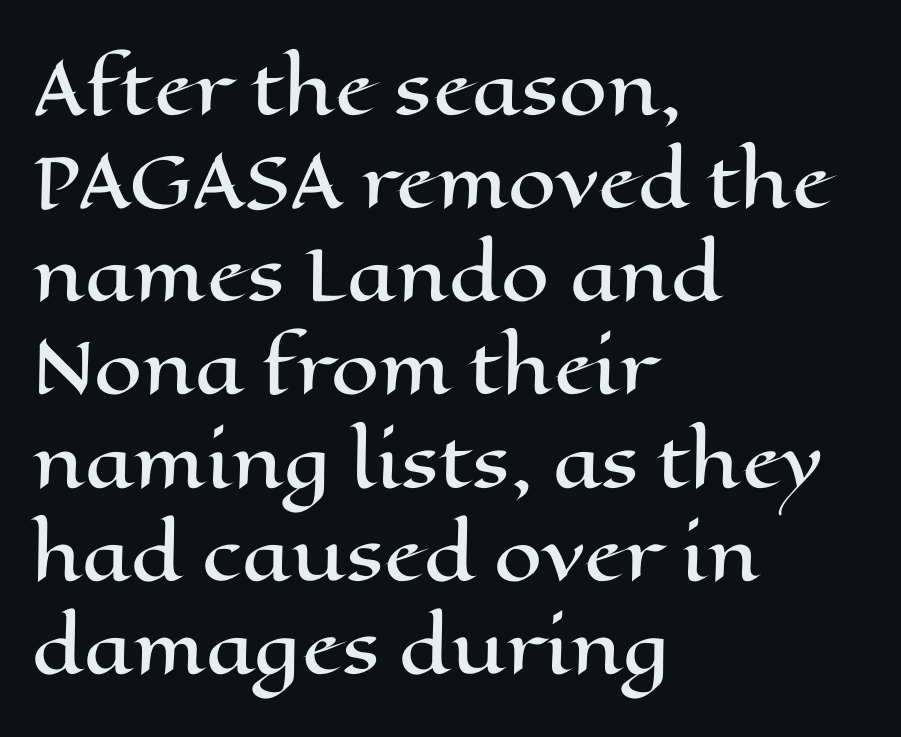
{"italic": "no", "width": "wide", "stroke_contrast": "high", "x_height": "medium", "monospaced": "no", "underline": "no", "align": "left", "line_spacing": "normal", "line_spacing_ratio": 1.35, "letter_spacing": "normal", "letter_spacing_em": 0.0, "glyph_px": 69}
